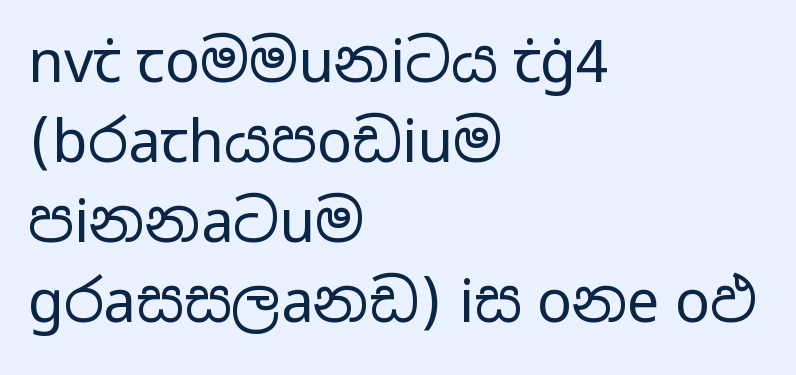
Q: Is the text bold? A: No.
Q: Is the text italic (slanted)? A: No, it is upright.
Q: Is the typeface a serif or a sans-serif typeface? A: Sans-serif.
Q: Is the text underlined? A: No.
Q: How is the paragraph aligned? A: Left-aligned.
Q: Is the spacing between letters normal or unusually wide? A: Normal.
Q: Is the spacing between lines tight, normal or loose? A: Normal.
Q: Width (condensed, normal, or wide)? A: Wide.
Q: Stroke contrast? A: Low.
Q: x-height? A: Medium.
Q: Monospaced? A: No.
